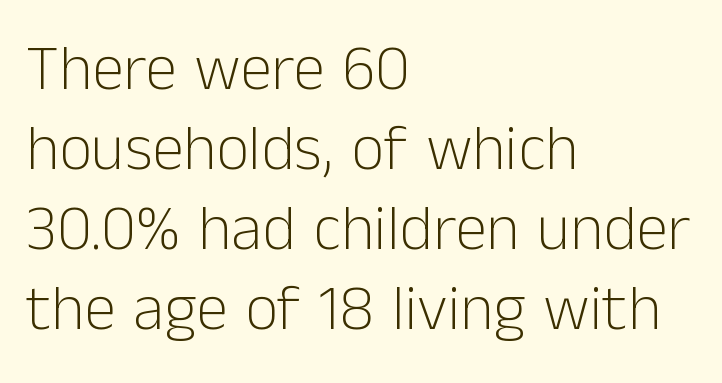
{"serif": "no", "italic": "no", "bold": "no", "weight": "light", "width": "normal", "stroke_contrast": "low", "x_height": "medium", "monospaced": "no", "underline": "no", "align": "left", "line_spacing": "normal", "line_spacing_ratio": 1.25, "letter_spacing": "normal", "letter_spacing_em": 0.0, "glyph_px": 64}
